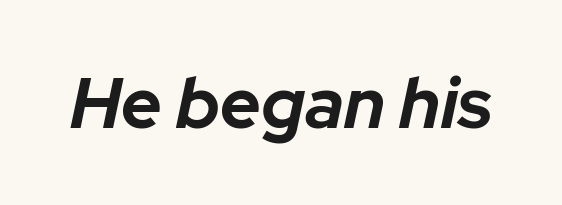
The rendering uses natural spacing where letterforms have individual widths. Plenty of ink on the page — the face is bold. Each row of text sits above clean, open space. Observe the ordinary spacing: letters are neighbours, not strangers. The face used here has a pronounced slope to its letters.
